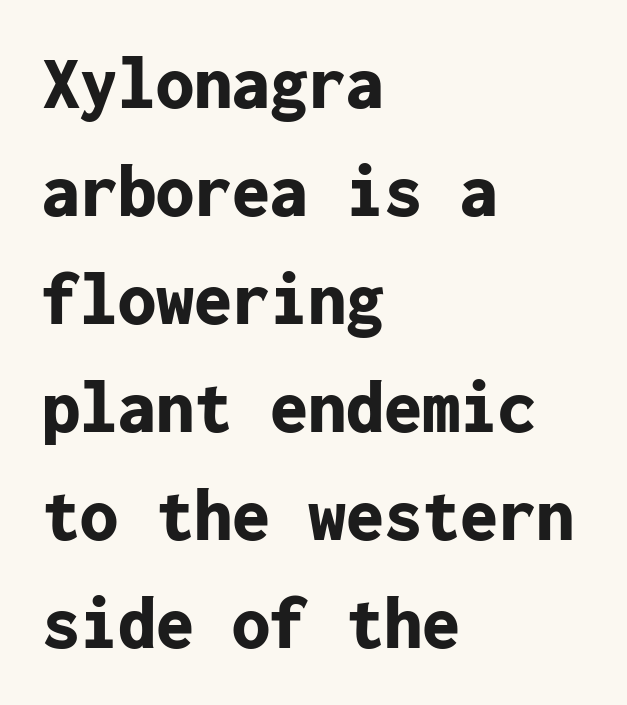
The image shows 76 px bold sans-serif type, upright, monospaced; set left-aligned, normal line spacing (1.42x), normal letter spacing, not underlined; low stroke contrast and a medium x-height.
